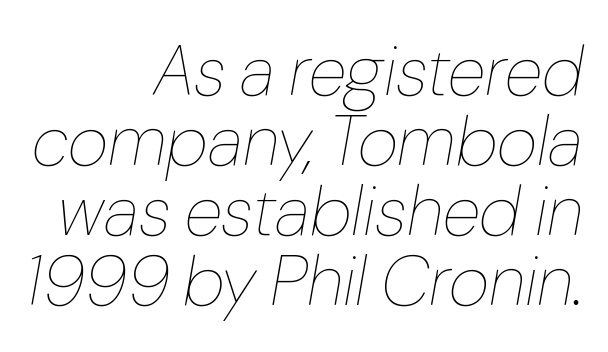
Plain, unruled lines of type. The passage shown leans; its letterforms are oblique. The lines are quadded right. The weight tops out at a normal text grade.
